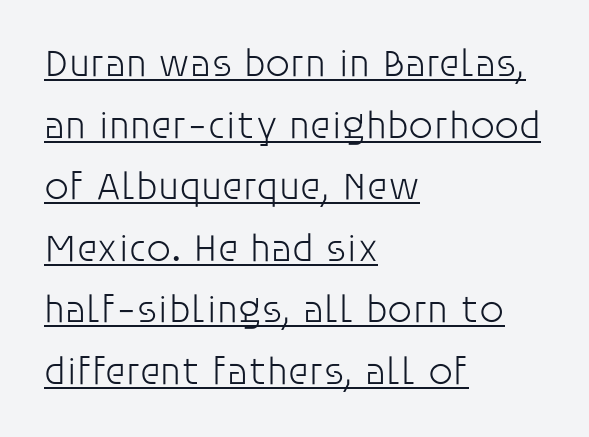
The image shows 39 px light sans-serif type, upright; set left-aligned, normal line spacing (1.58x), normal letter spacing, underlined; low stroke contrast and a large x-height.
